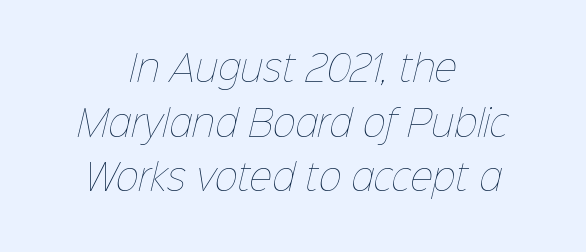
Letter spacing: default. The typeface has the unassuming heft of standard copy or less. Notice how descenders clear the ascenders below comfortably — that's standard leading. Typeset on center — no edge is straight. Has an underline been added? It has not.
